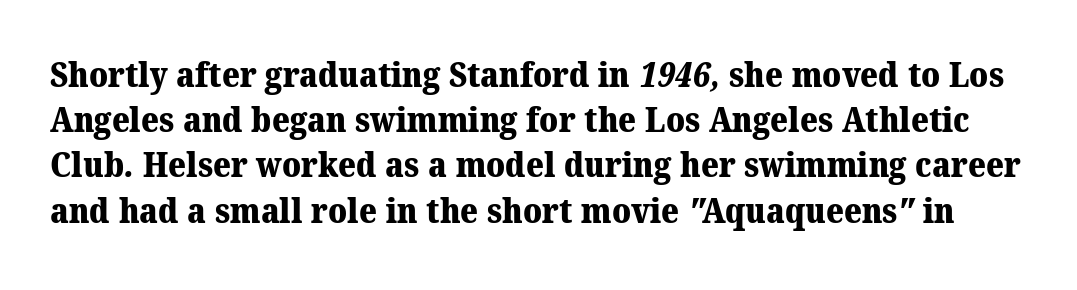
The image shows 34 px heavy serif type; set normal line spacing (1.33x), normal letter spacing, not underlined; medium stroke contrast and a medium x-height.
